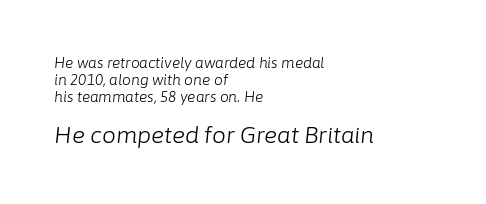
{"italic": "yes", "lean": "right", "slant_degrees": 6, "bold": "no", "underline": "no", "align": "left", "line_spacing_ratio": 1.21, "letter_spacing": "normal", "letter_spacing_em": 0.0, "larger_block": "second", "size_ratio": 1.57, "glyph_px": 22}
